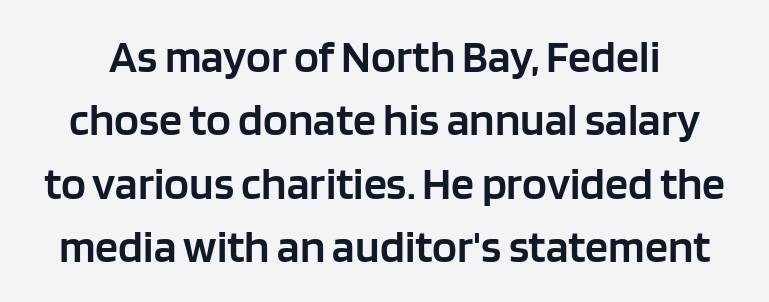
Q: Is the text bold? A: Semi-bold.
Q: Is the text italic (slanted)? A: No, it is upright.
Q: Is the typeface a serif or a sans-serif typeface? A: Sans-serif.
Q: Is the text underlined? A: No.
Q: Is the spacing between letters normal or unusually wide? A: Normal.
Q: Is the spacing between lines tight, normal or loose? A: Normal.
Q: Width (condensed, normal, or wide)? A: Normal.
Q: Stroke contrast? A: Low.
Q: x-height? A: Large.
Q: Monospaced? A: No.
